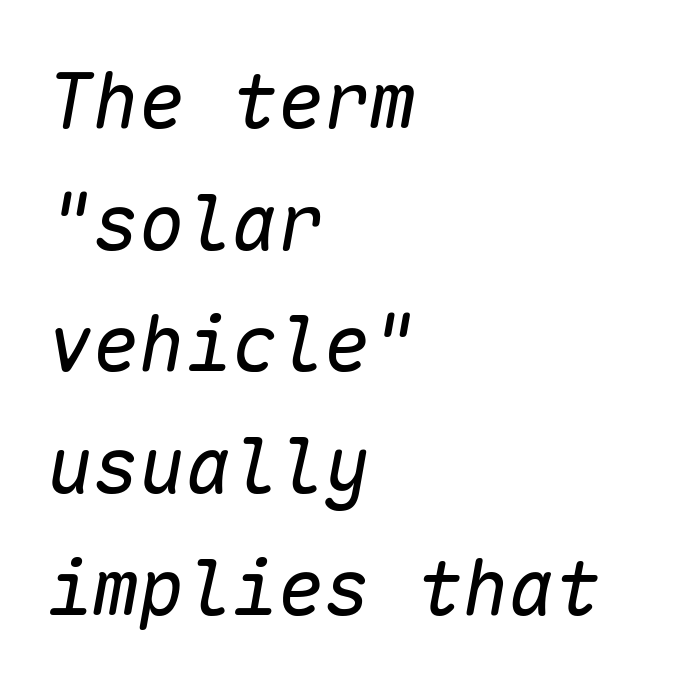
These lines were composed using italics. Reading down the block, your eye returns to a fixed left position each line. No chunkiness to these letters — they're not bold. Students, observe: this is what conventionally led text looks like. Here the glyphs are tracked normally, forming tight word shapes.
